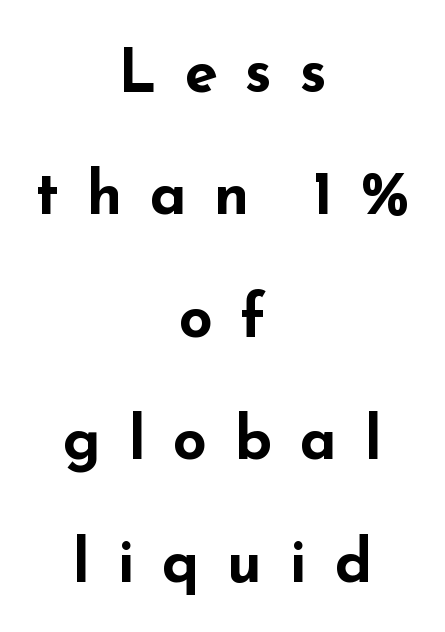
The image shows 60 px bold, wide sans-serif type, upright; set centered, loose line spacing (2.04x), unusually wide letter spacing (+0.46 em), not underlined; low stroke contrast and a small x-height.
